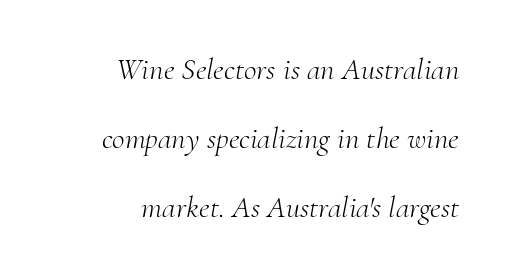
Q: Is the text bold? A: No.
Q: Is the text italic (slanted)? A: Yes, it leans right by about 10 degrees.
Q: Is the typeface a serif or a sans-serif typeface? A: Serif.
Q: Is the text underlined? A: No.
Q: How is the paragraph aligned? A: Right-aligned.
Q: Is the spacing between letters normal or unusually wide? A: Normal.
Q: Is the spacing between lines tight, normal or loose? A: Loose.
Q: Width (condensed, normal, or wide)? A: Normal.
Q: Stroke contrast? A: Medium.
Q: x-height? A: Small.
Q: Monospaced? A: No.
